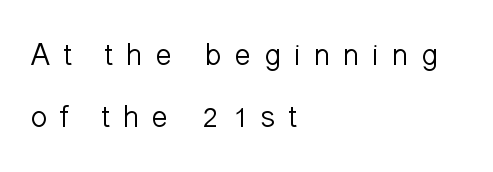
This reads as an unemphasized weight, regular at the heaviest. Typographically, this falls in the sans-serif category. The words here are not underlined. Characters follow at a spacing far wider than the type designer built in. Note the varied advance widths — an 'i' is clearly narrower than an 'm'. A roman cut, with each character standing at attention.
